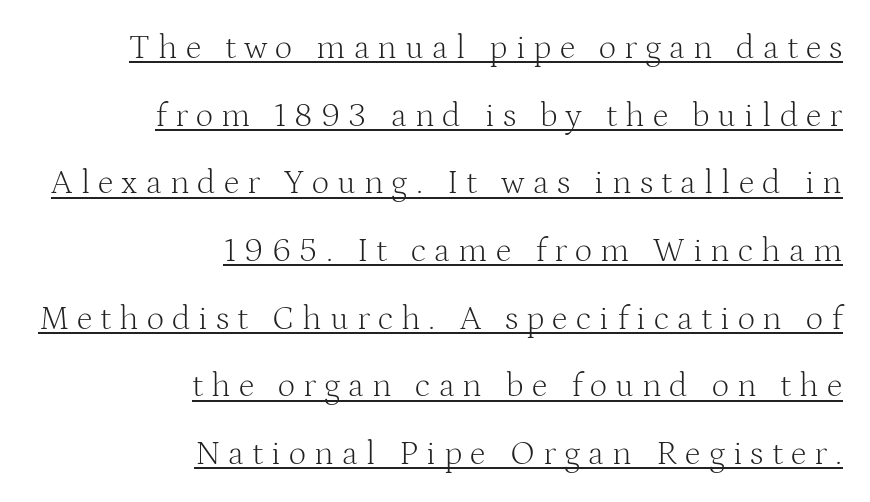
The image shows 34 px light serif type, upright; set right-aligned, loose line spacing (1.99x), unusually wide letter spacing (+0.24 em), underlined; medium stroke contrast and a medium x-height.
